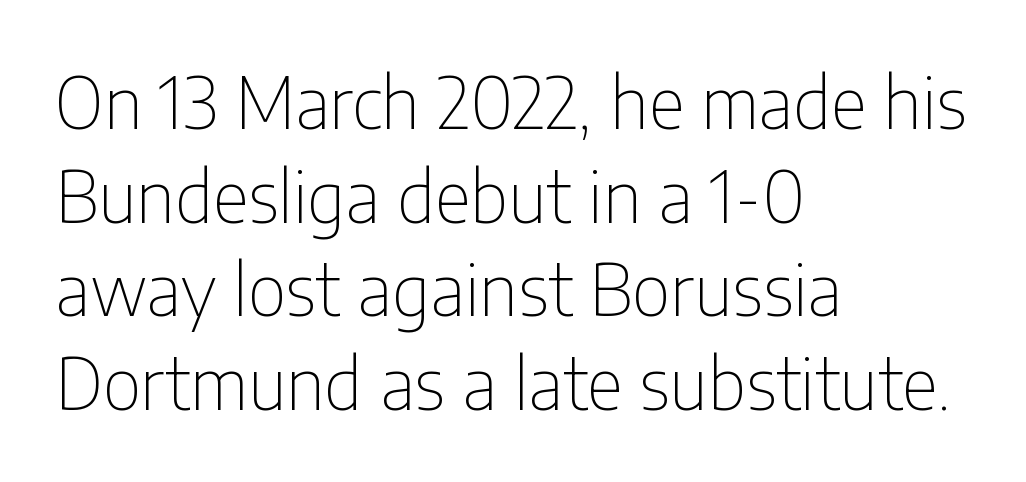
The image shows 71 px thin, condensed sans-serif type, upright; set left-aligned, normal line spacing (1.32x), normal letter spacing, not underlined; low stroke contrast and a medium x-height.
